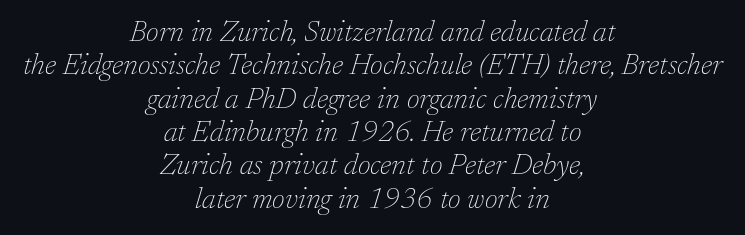
Heft: none added — not bold. Honestly, the letter spacing is just normal — you wouldn't notice it. Varying glyph widths throughout — classic text-font behaviour. Characters are canted at an angle relative to the baseline's perpendicular.
